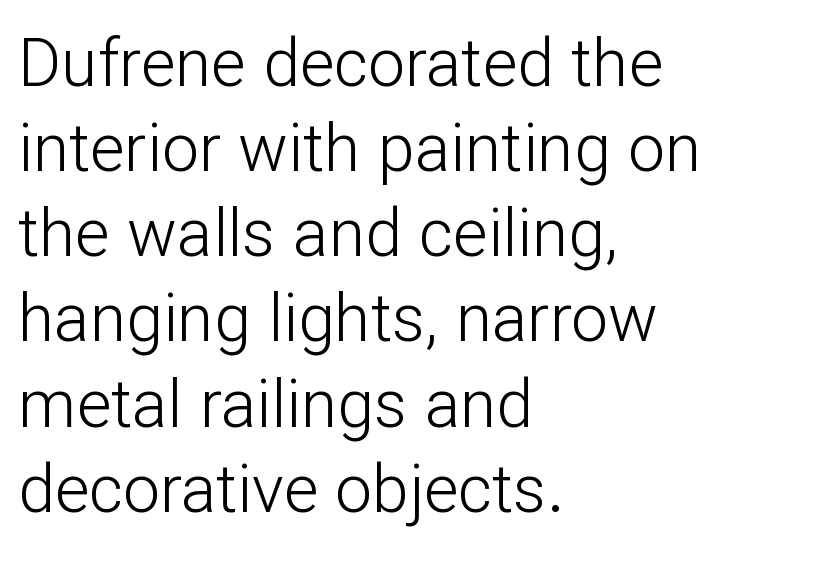
The image shows 66 px light sans-serif type, upright; set left-aligned, normal line spacing (1.29x), normal letter spacing, not underlined; low stroke contrast and a medium x-height.
